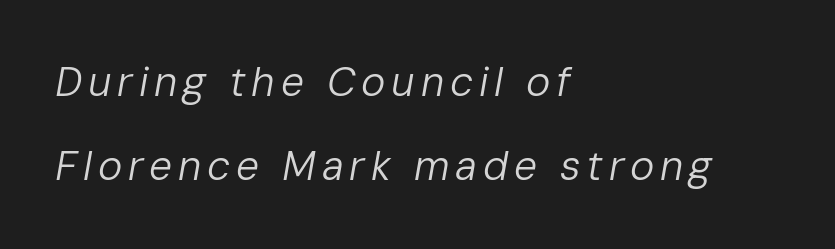
Q: Is the text bold? A: No.
Q: Is the text italic (slanted)? A: Yes, it leans right by about 10 degrees.
Q: Is the text underlined? A: No.
Q: How is the paragraph aligned? A: Left-aligned.
Q: Is the spacing between lines tight, normal or loose? A: Loose.
Q: Width (condensed, normal, or wide)? A: Normal.
Q: Stroke contrast? A: Low.
Q: x-height? A: Medium.
Q: Monospaced? A: No.
